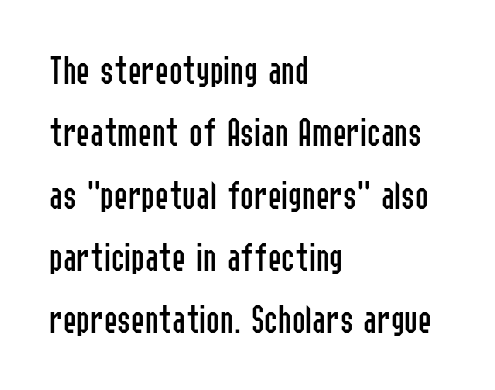
{"serif": "no", "italic": "no", "bold": "no", "weight": "regular", "width": "condensed", "stroke_contrast": "low", "x_height": "medium", "monospaced": "no", "underline": "no", "align": "left", "line_spacing": "normal", "line_spacing_ratio": 1.52, "letter_spacing": "normal", "letter_spacing_em": 0.0, "glyph_px": 41}
